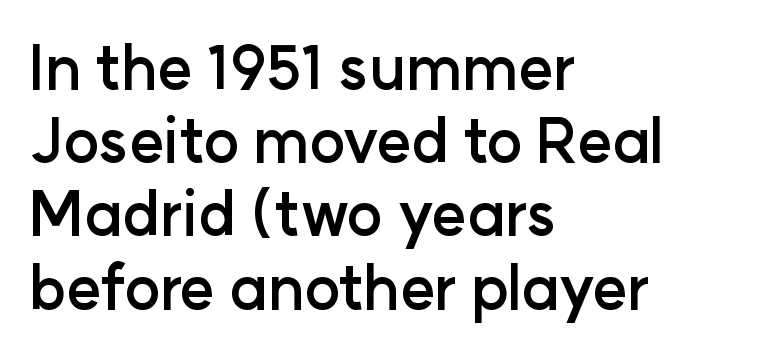
{"serif": "no", "italic": "no", "bold": "yes", "weight": "semibold", "width": "normal", "stroke_contrast": "low", "x_height": "medium", "monospaced": "no", "underline": "no", "align": "left", "line_spacing_ratio": 1.22, "letter_spacing": "normal", "letter_spacing_em": 0.0, "glyph_px": 60}
